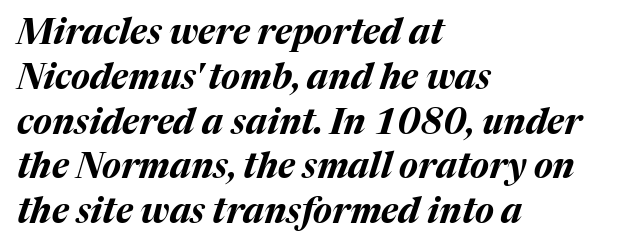
{"italic": "yes", "lean": "right", "slant_degrees": 17, "bold": "yes", "weight": "bold", "width": "normal", "stroke_contrast": "medium", "x_height": "medium", "monospaced": "no", "underline": "no", "align": "left", "line_spacing": "normal", "line_spacing_ratio": 1.28, "letter_spacing": "normal", "letter_spacing_em": 0.0, "glyph_px": 35}
